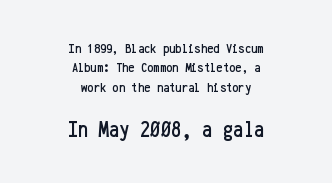
Characters follow at the spacing the type designer built in. This block has exactly the height ordinary leading produces. Only glyphs here, with clear space below each row. This layout puts the modest block above and the oversized block below. The setting favours the middle, as headings and verse often do. Designer's note — italics off, roman on.
